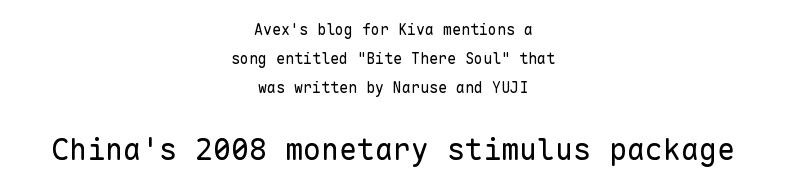
The image shows 30 px regular-weight sans-serif type, upright, monospaced; set centered, loose line spacing (1.92x), normal letter spacing, not underlined; the second (bottom) block is 2.0x larger; low stroke contrast and a medium x-height.
